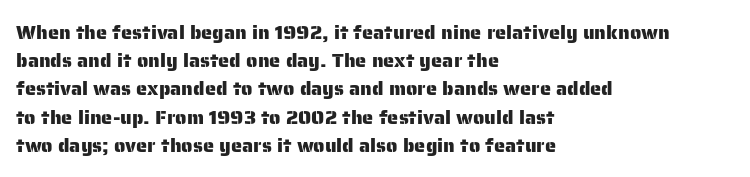
{"italic": "no", "underline": "no", "align": "left", "line_spacing": "normal", "line_spacing_ratio": 1.41, "letter_spacing": "normal", "letter_spacing_em": 0.0, "glyph_px": 20}
